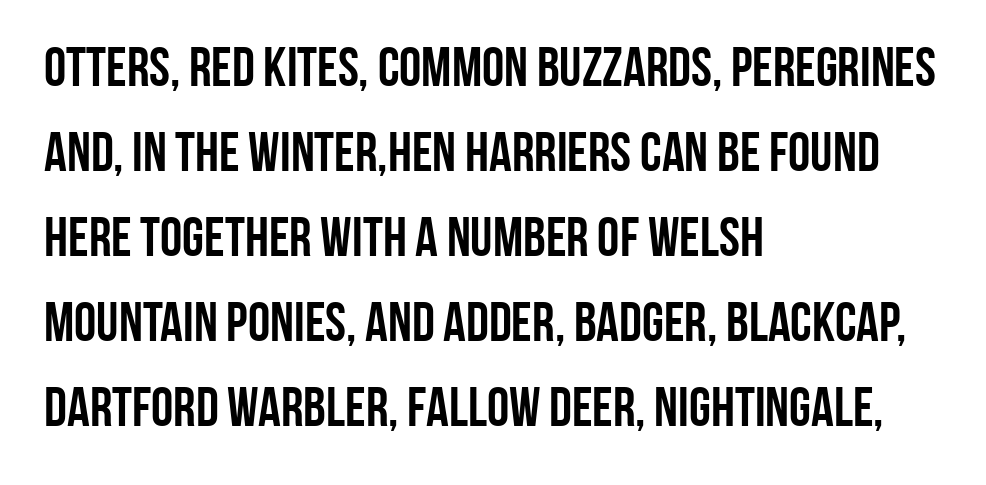
Q: Is the text bold? A: Yes.
Q: Is the text italic (slanted)? A: No, it is upright.
Q: Is the typeface a serif or a sans-serif typeface? A: Sans-serif.
Q: Is the text underlined? A: No.
Q: How is the paragraph aligned? A: Left-aligned.
Q: Is the spacing between letters normal or unusually wide? A: Normal.
Q: Is the spacing between lines tight, normal or loose? A: Normal.
Q: Width (condensed, normal, or wide)? A: Condensed.
Q: Stroke contrast? A: Low.
Q: x-height? A: Large.
Q: Monospaced? A: No.
